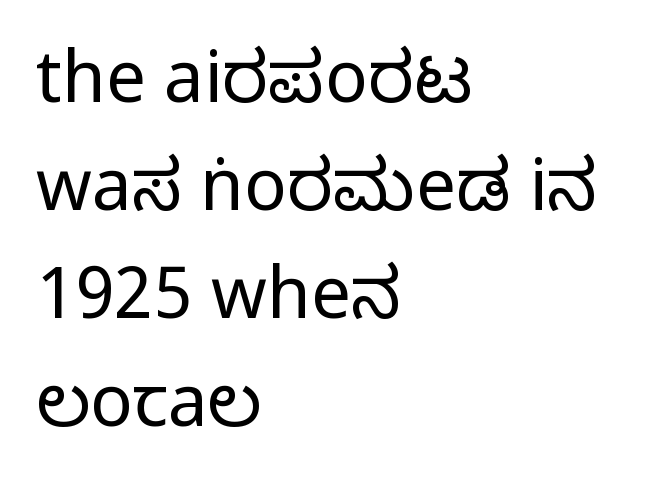
{"serif": "no", "italic": "no", "bold": "no", "weight": "regular", "width": "condensed", "stroke_contrast": "low", "x_height": "large", "monospaced": "no", "underline": "no", "align": "left", "line_spacing": "normal", "line_spacing_ratio": 1.52, "letter_spacing": "normal", "letter_spacing_em": 0.0, "glyph_px": 71}
